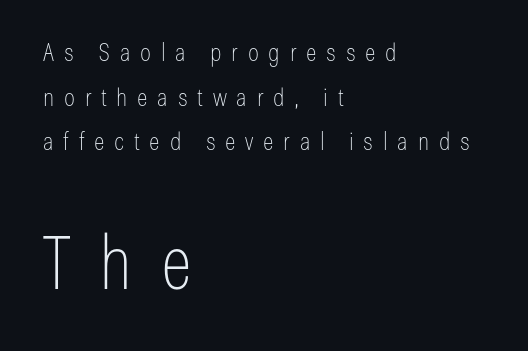
{"serif": "no", "italic": "no", "bold": "no", "weight": "thin", "width": "condensed", "stroke_contrast": "low", "x_height": "medium", "monospaced": "no", "underline": "no", "align": "left", "line_spacing_ratio": 1.79, "letter_spacing": "wide", "letter_spacing_em": 0.39, "larger_block": "second", "size_ratio": 2.96, "glyph_px": 74}
